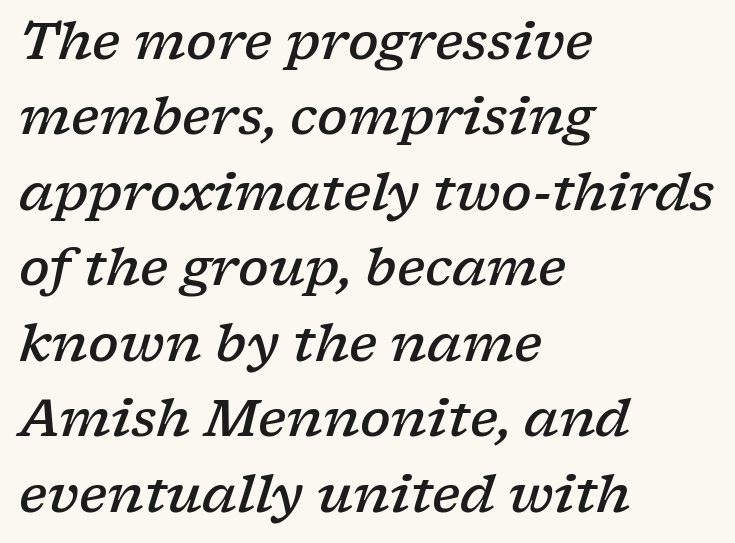
The image shows 51 px semibold, wide serif type, italic (leaning right); set left-aligned, normal line spacing (1.48x), normal letter spacing, not underlined; low stroke contrast and a medium x-height.
